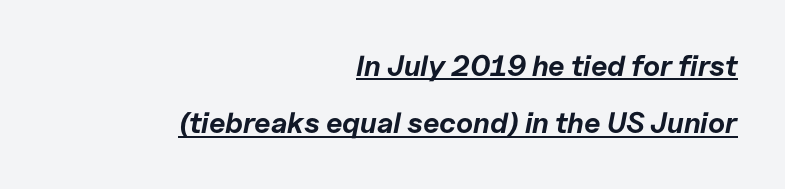
{"italic": "yes", "lean": "right", "slant_degrees": 11, "bold": "yes", "weight": "bold", "width": "normal", "stroke_contrast": "low", "x_height": "medium", "monospaced": "no", "underline": "yes", "align": "right", "line_spacing": "loose", "line_spacing_ratio": 1.98, "letter_spacing": "normal", "letter_spacing_em": 0.0, "glyph_px": 29}
